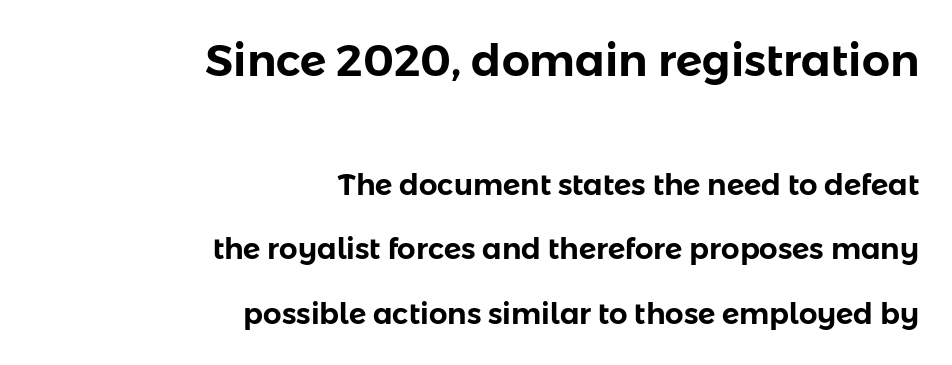
Tracking here is standard; glyphs follow each other at the usual distance. Airy leading. No word sits above an underline. The designer gave the opening block more size than the closing block. Nope, not italic — everything's standing straight.
